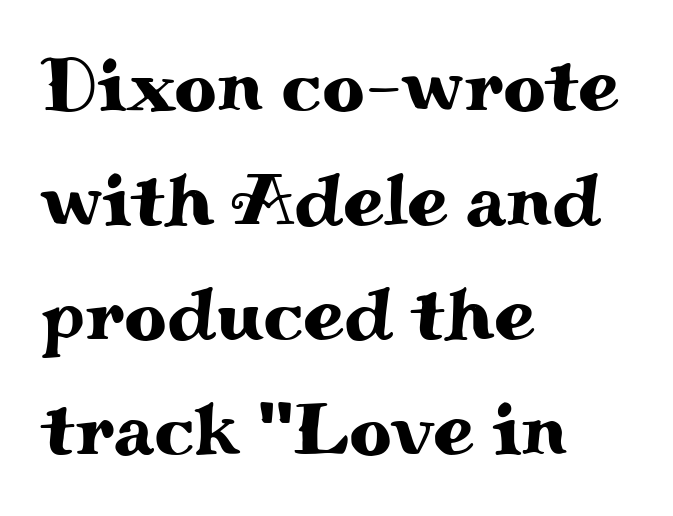
Q: Is the text italic (slanted)? A: No, it is upright.
Q: Is the typeface a serif or a sans-serif typeface? A: Serif.
Q: Is the text underlined? A: No.
Q: How is the paragraph aligned? A: Left-aligned.
Q: Is the spacing between letters normal or unusually wide? A: Normal.
Q: Is the spacing between lines tight, normal or loose? A: Normal.
Q: Width (condensed, normal, or wide)? A: Wide.
Q: Stroke contrast? A: Medium.
Q: x-height? A: Small.
Q: Monospaced? A: No.
